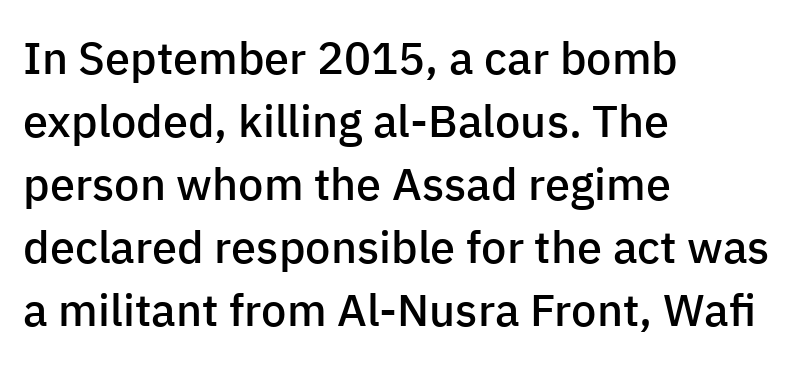
The rendering anchors every line to the left-hand side. Strokes here are thickened, but only to semibold level. Letterform terminals end flat and unadorned throughout the passage. Line spacing here is normal. Honestly, there is no underline to notice here at all.
